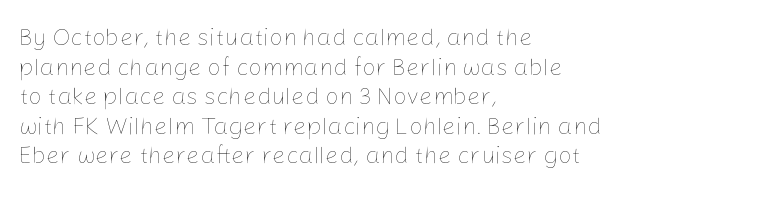
Words appear dense and cohesive because spacing is normal. Stem width sits at or under what a default text font uses. Honestly, there is no underline to notice here at all. The lettering stays uniformly vertical, giving the passage a roman look.
